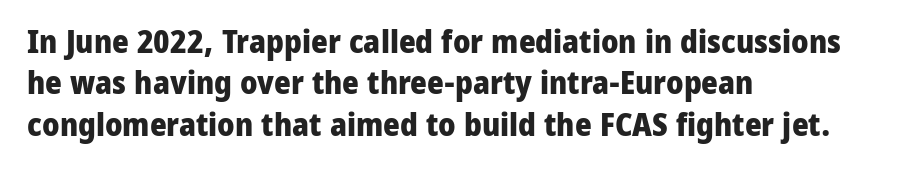
This sample uses an upright cut, with every glyph sitting square on the baseline. Font category for this specimen: sans-serif. A dark, heavy texture on the line: the type is bold. The face used here is proportionally spaced, like ordinary book or web type. Which margin do the lines hug? The left one — the right edge is uneven.
